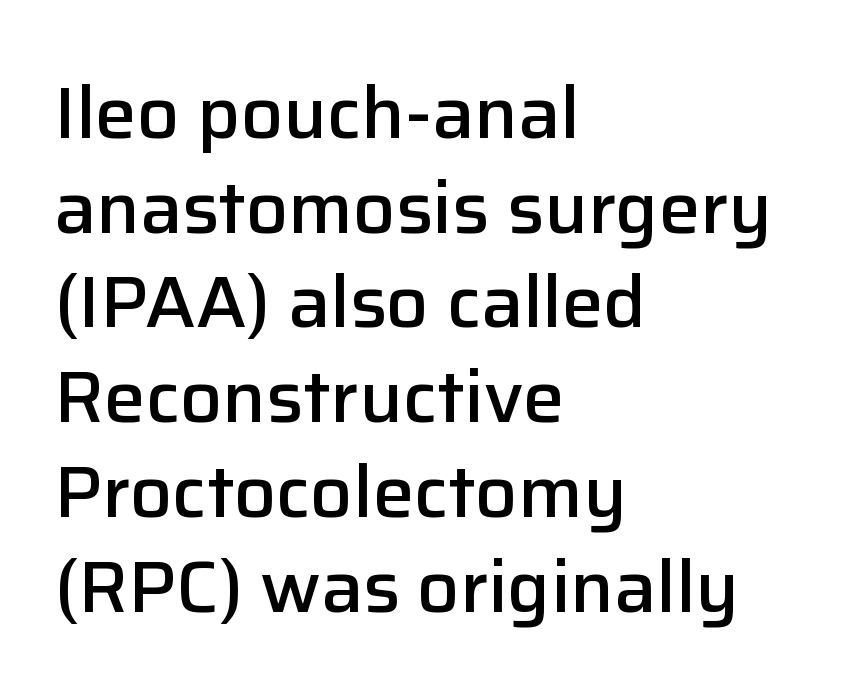
Here the glyphs are tracked normally, forming tight word shapes. Note: no serifs on the glyphs. The lines sit at an ordinary, default distance from one another. This sample is left-justified, so line endings fall wherever the words run out. Its strokes are somewhat broadened, the hallmark of semibold type. A bare baseline throughout the passage.
